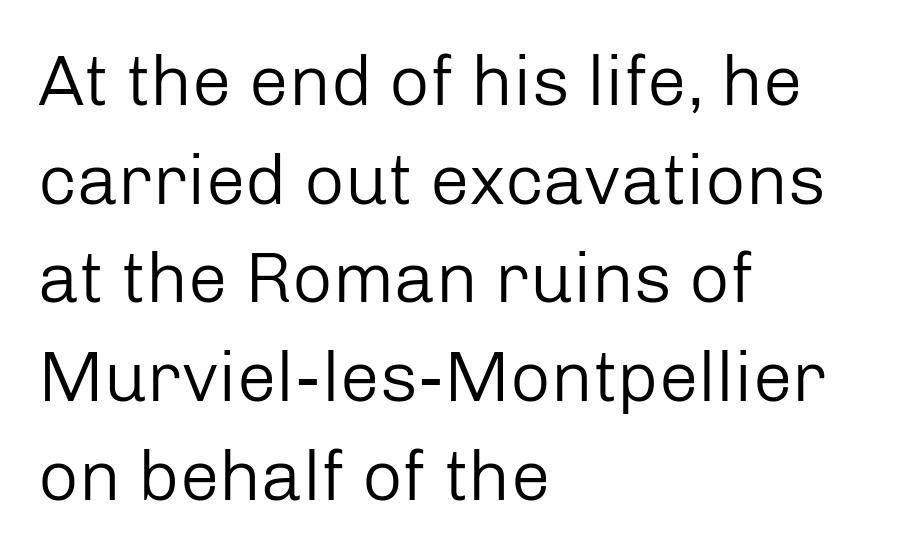
Q: Is the text bold? A: No.
Q: Is the text italic (slanted)? A: No, it is upright.
Q: Is the typeface a serif or a sans-serif typeface? A: Sans-serif.
Q: Is the text underlined? A: No.
Q: How is the paragraph aligned? A: Left-aligned.
Q: Is the spacing between letters normal or unusually wide? A: Normal.
Q: Is the spacing between lines tight, normal or loose? A: Normal.
Q: Width (condensed, normal, or wide)? A: Normal.
Q: Stroke contrast? A: Low.
Q: x-height? A: Medium.
Q: Monospaced? A: No.
